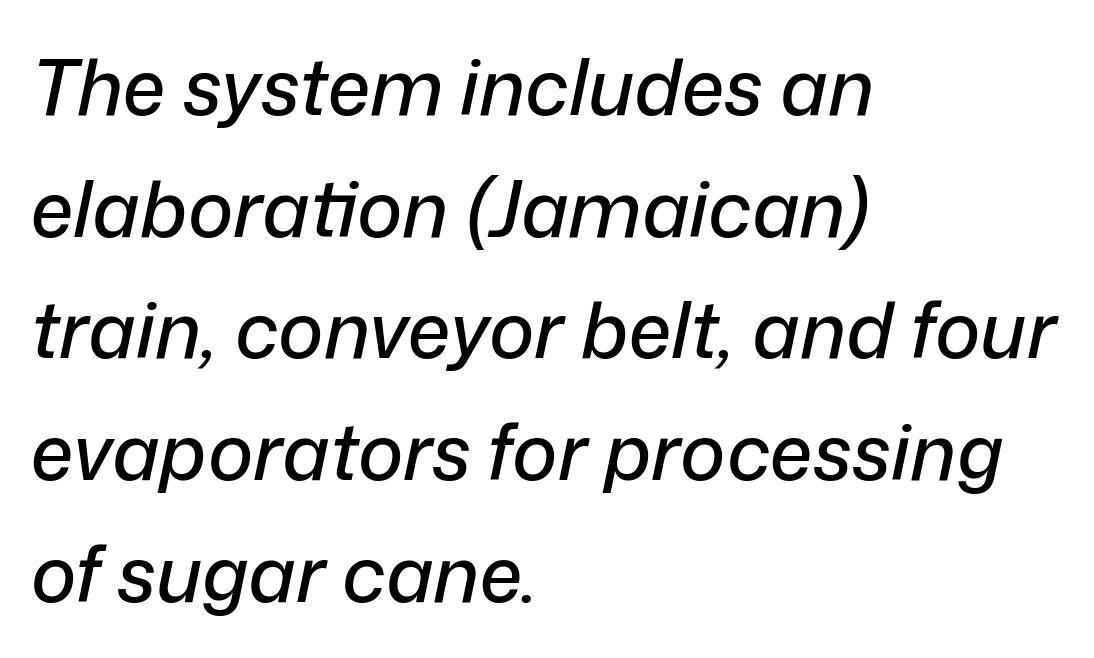
{"italic": "yes", "lean": "right", "slant_degrees": 12, "width": "normal", "stroke_contrast": "low", "x_height": "medium", "monospaced": "no", "underline": "no", "align": "left", "line_spacing": "normal", "line_spacing_ratio": 1.58, "letter_spacing": "normal", "letter_spacing_em": 0.0, "glyph_px": 77}
